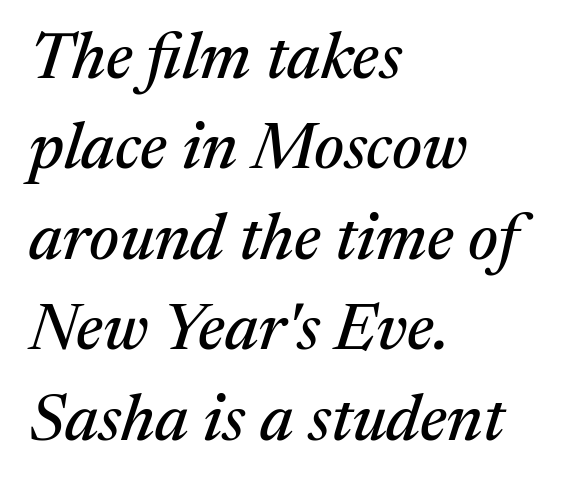
{"serif": "yes", "italic": "yes", "lean": "right", "slant_degrees": 17, "width": "normal", "stroke_contrast": "medium", "x_height": "medium", "monospaced": "no", "underline": "no", "align": "left", "line_spacing": "normal", "line_spacing_ratio": 1.37, "letter_spacing": "normal", "letter_spacing_em": 0.0, "glyph_px": 66}
